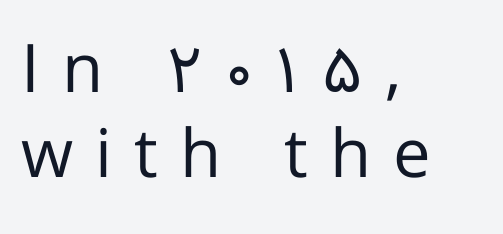
Q: Is the text bold? A: No.
Q: Is the text italic (slanted)? A: No, it is upright.
Q: Is the typeface a serif or a sans-serif typeface? A: Sans-serif.
Q: Is the text underlined? A: No.
Q: How is the paragraph aligned? A: Left-aligned.
Q: Is the spacing between letters normal or unusually wide? A: Unusually wide.
Q: Is the spacing between lines tight, normal or loose? A: Normal.
Q: Width (condensed, normal, or wide)? A: Normal.
Q: Stroke contrast? A: Low.
Q: x-height? A: Medium.
Q: Monospaced? A: No.
